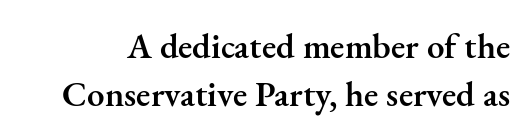
Q: Is the text bold? A: Semi-bold.
Q: Is the text italic (slanted)? A: No, it is upright.
Q: Is the typeface a serif or a sans-serif typeface? A: Serif.
Q: Is the text underlined? A: No.
Q: Is the spacing between letters normal or unusually wide? A: Normal.
Q: Is the spacing between lines tight, normal or loose? A: Normal.
Q: Width (condensed, normal, or wide)? A: Normal.
Q: Stroke contrast? A: Medium.
Q: x-height? A: Small.
Q: Monospaced? A: No.
